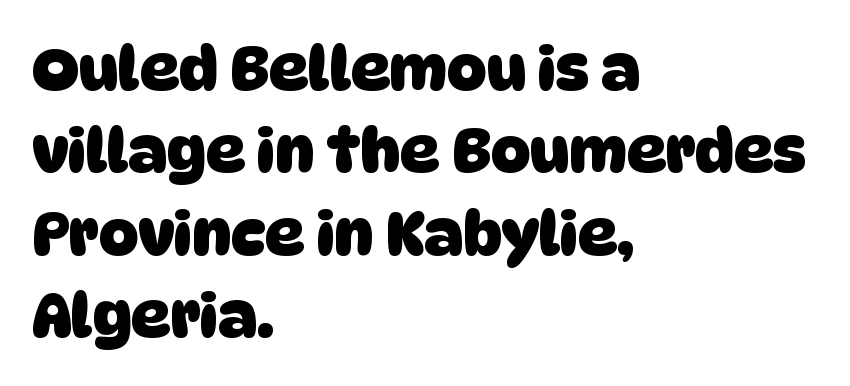
{"serif": "no", "bold": "yes", "weight": "heavy", "width": "normal", "stroke_contrast": "low", "x_height": "large", "monospaced": "no", "underline": "no", "align": "left", "line_spacing": "normal", "line_spacing_ratio": 1.35, "letter_spacing": "normal", "letter_spacing_em": 0.0, "glyph_px": 61}
